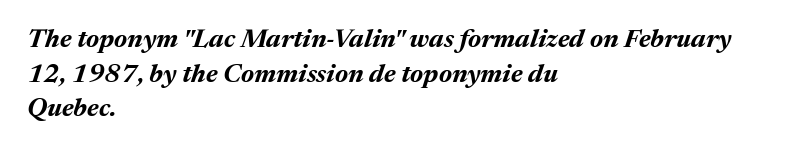
{"italic": "yes", "lean": "right", "slant_degrees": 17, "bold": "yes", "underline": "no", "align": "left", "line_spacing": "normal", "line_spacing_ratio": 1.33, "letter_spacing": "normal", "letter_spacing_em": 0.0, "glyph_px": 26}
